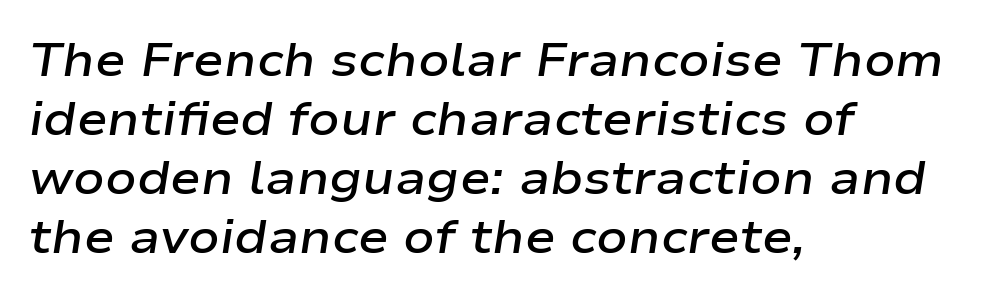
The image shows 46 px semibold, wide type, italic (leaning right); set left-aligned, normal line spacing (1.28x), normal letter spacing, not underlined; low stroke contrast and a medium x-height.
